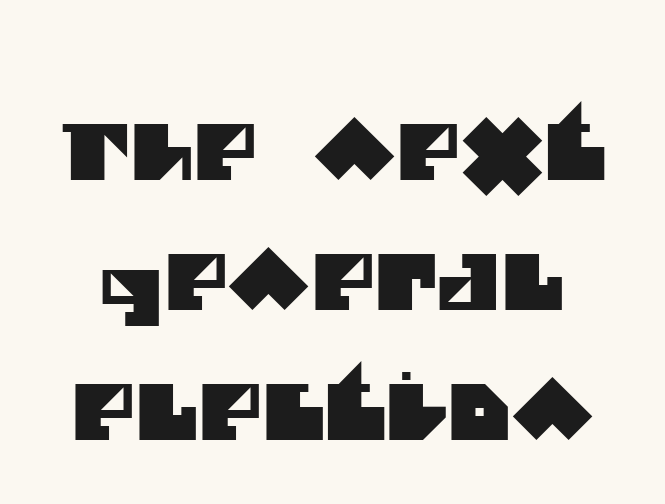
The image shows 77 px sans-serif type; set normal line spacing (1.69x), normal letter spacing, not underlined; medium stroke contrast and a large x-height.
